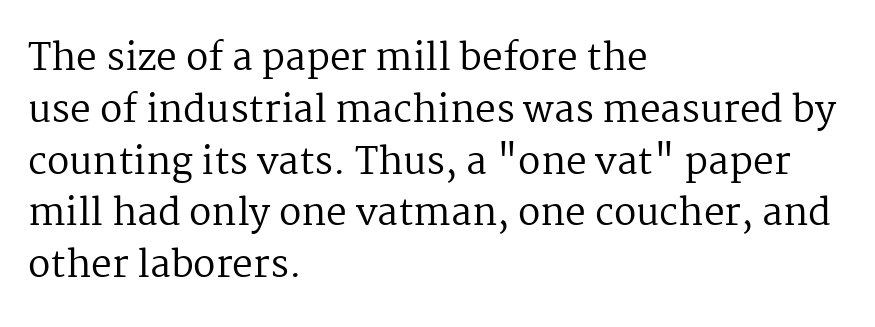
One-word summary of the alignment: left. Evenly set lines give the paragraph a standard silhouette. The characters are drawn with everyday or finer stroke widths. The axis of the letterforms is exactly vertical. Looks like regular typesetting: each glyph gets only the width it needs. Lines of text with bare space underneath.
